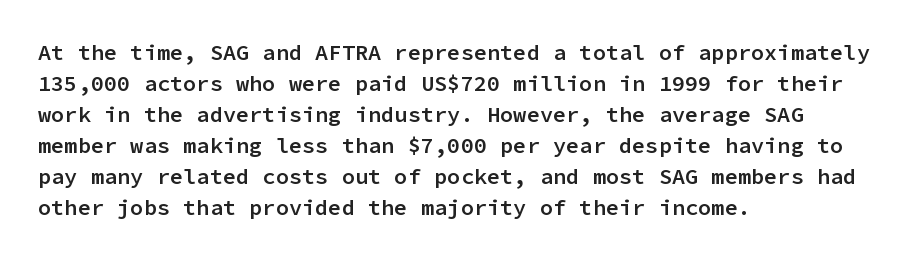
{"italic": "no", "bold": "semi", "underline": "no", "align": "left", "line_spacing": "normal", "line_spacing_ratio": 1.41, "letter_spacing": "normal", "letter_spacing_em": 0.0, "glyph_px": 22}
